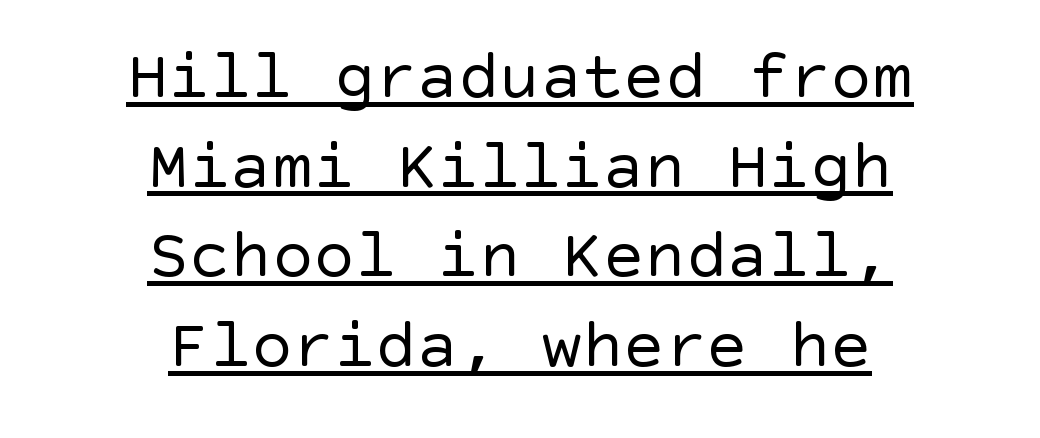
Q: Is the text bold? A: No.
Q: Is the text italic (slanted)? A: No, it is upright.
Q: Is the typeface a serif or a sans-serif typeface? A: Sans-serif.
Q: Is the text underlined? A: Yes.
Q: How is the paragraph aligned? A: Centered.
Q: Is the spacing between letters normal or unusually wide? A: Normal.
Q: Is the spacing between lines tight, normal or loose? A: Normal.
Q: Width (condensed, normal, or wide)? A: Normal.
Q: x-height? A: Large.
